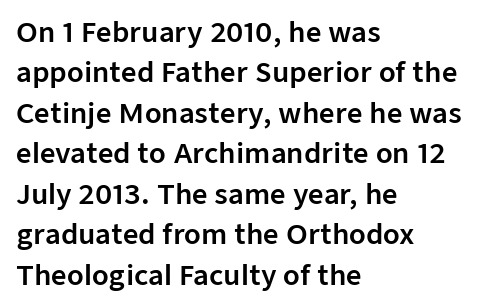
The image shows 27 px text type, upright; set left-aligned, normal line spacing (1.5x), normal letter spacing, not underlined.
